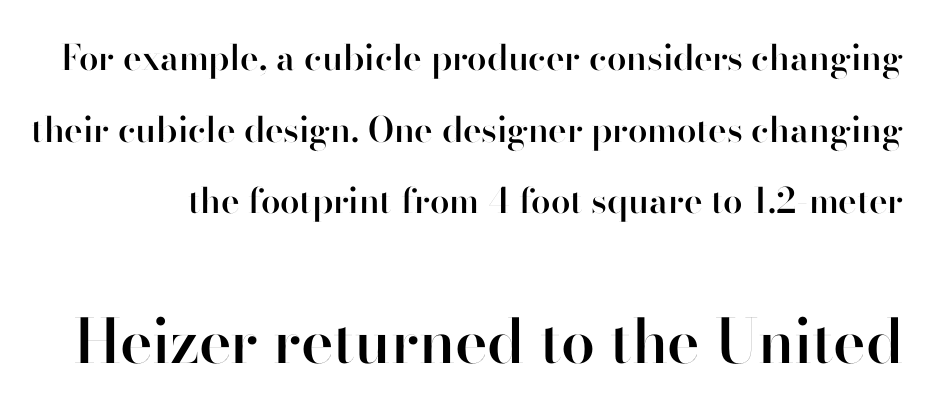
{"serif": "no", "italic": "no", "bold": "semi", "weight": "semibold", "width": "normal", "stroke_contrast": "high", "x_height": "small", "monospaced": "no", "underline": "no", "line_spacing": "loose", "line_spacing_ratio": 2.05, "letter_spacing": "normal", "letter_spacing_em": 0.0, "larger_block": "second", "size_ratio": 1.74, "glyph_px": 61}
